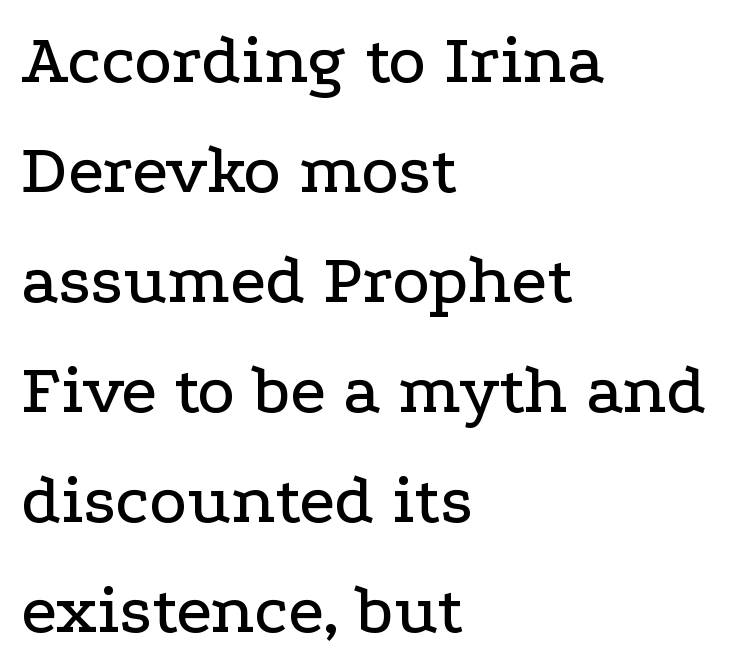
{"serif": "yes", "italic": "no", "width": "wide", "stroke_contrast": "low", "x_height": "medium", "monospaced": "no", "underline": "no", "align": "left", "line_spacing": "normal", "line_spacing_ratio": 1.55, "letter_spacing": "normal", "letter_spacing_em": 0.0, "glyph_px": 71}
